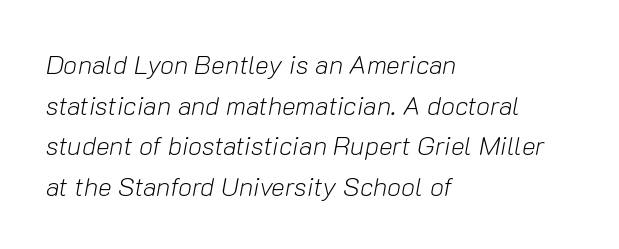
Rows of type keep a routine distance in the vertical direction. The glyphs are unaccompanied by any horizontal stroke below them. An italicized treatment has been applied to the whole sample. Is the block centered? No — it sits flush against the left margin. Honestly, the letter spacing is just normal — you wouldn't notice it.
